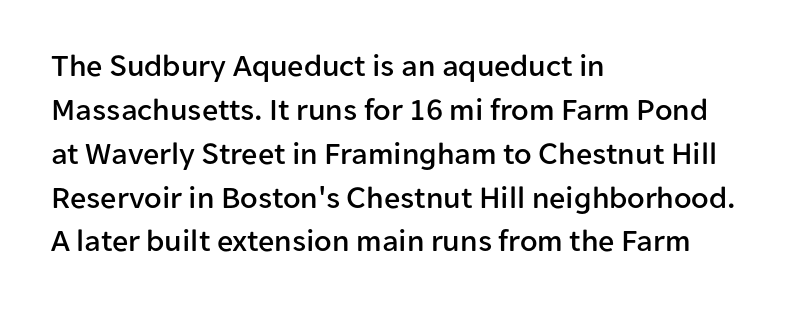
Q: Is the text italic (slanted)? A: No, it is upright.
Q: Is the typeface a serif or a sans-serif typeface? A: Sans-serif.
Q: Is the text underlined? A: No.
Q: How is the paragraph aligned? A: Left-aligned.
Q: Is the spacing between letters normal or unusually wide? A: Normal.
Q: Is the spacing between lines tight, normal or loose? A: Normal.
Q: Width (condensed, normal, or wide)? A: Normal.
Q: Stroke contrast? A: Low.
Q: x-height? A: Medium.
Q: Monospaced? A: No.
